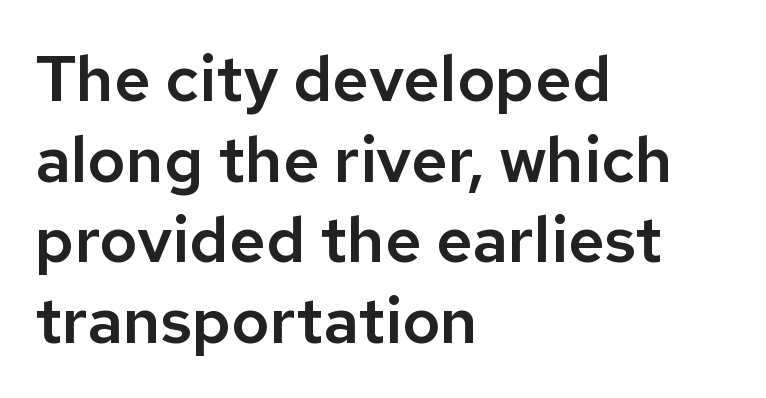
Q: Is the text italic (slanted)? A: No, it is upright.
Q: Is the typeface a serif or a sans-serif typeface? A: Sans-serif.
Q: Is the text underlined? A: No.
Q: How is the paragraph aligned? A: Left-aligned.
Q: Is the spacing between letters normal or unusually wide? A: Normal.
Q: Is the spacing between lines tight, normal or loose? A: Normal.
Q: Width (condensed, normal, or wide)? A: Normal.
Q: Stroke contrast? A: Low.
Q: x-height? A: Medium.
Q: Monospaced? A: No.
